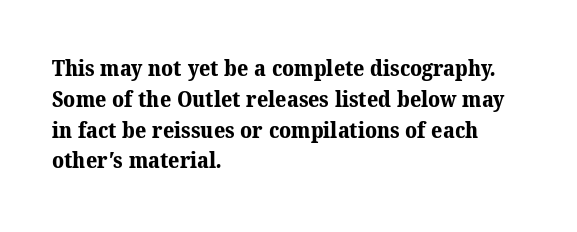
{"bold": "yes", "underline": "no", "align": "left", "line_spacing": "normal", "line_spacing_ratio": 1.4, "letter_spacing": "normal", "letter_spacing_em": 0.0, "glyph_px": 22}
